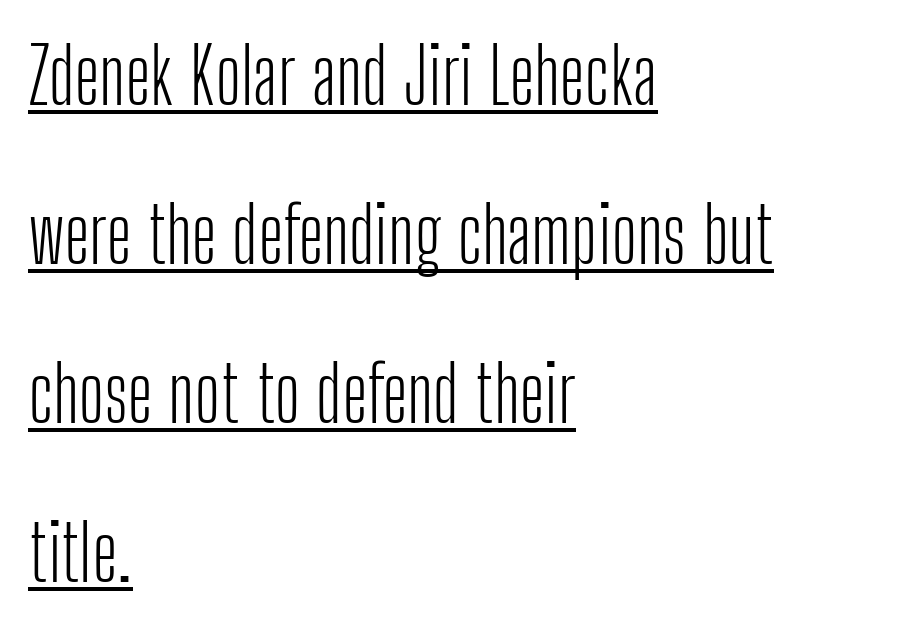
Q: Is the text bold? A: No.
Q: Is the text italic (slanted)? A: No, it is upright.
Q: Is the typeface a serif or a sans-serif typeface? A: Sans-serif.
Q: Is the text underlined? A: Yes.
Q: How is the paragraph aligned? A: Left-aligned.
Q: Is the spacing between letters normal or unusually wide? A: Normal.
Q: Is the spacing between lines tight, normal or loose? A: Loose.
Q: Width (condensed, normal, or wide)? A: Condensed.
Q: Stroke contrast? A: Low.
Q: x-height? A: Medium.
Q: Monospaced? A: No.
